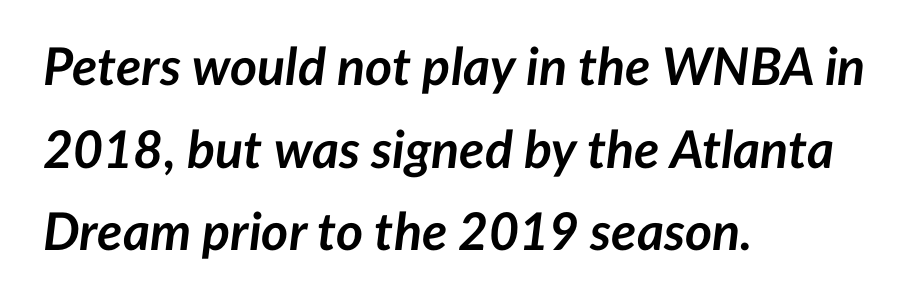
The image shows 52 px semibold type, italic (leaning right); set left-aligned, normal line spacing (1.59x), normal letter spacing, not underlined; low stroke contrast and a medium x-height.
